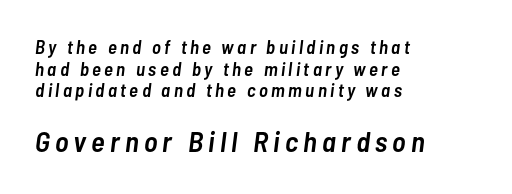
{"italic": "yes", "lean": "right", "slant_degrees": 7, "bold": "semi", "weight": "semibold", "width": "condensed", "stroke_contrast": "low", "x_height": "medium", "monospaced": "no", "underline": "no", "align": "left", "line_spacing": "tight", "line_spacing_ratio": 1.14, "larger_block": "second", "size_ratio": 1.53, "glyph_px": 29}
